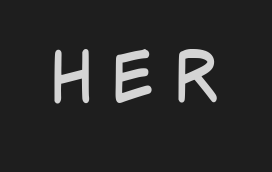
Typographically, this falls in the sans-serif category. The font is comparable to plain body text, perhaps lighter. A roman cut, with each character standing at attention. These lines are rendered in a variable-pitch font. Descenders are the only things crossing below the line. The tracking reads as deliberately expanded to a designer's eye.
